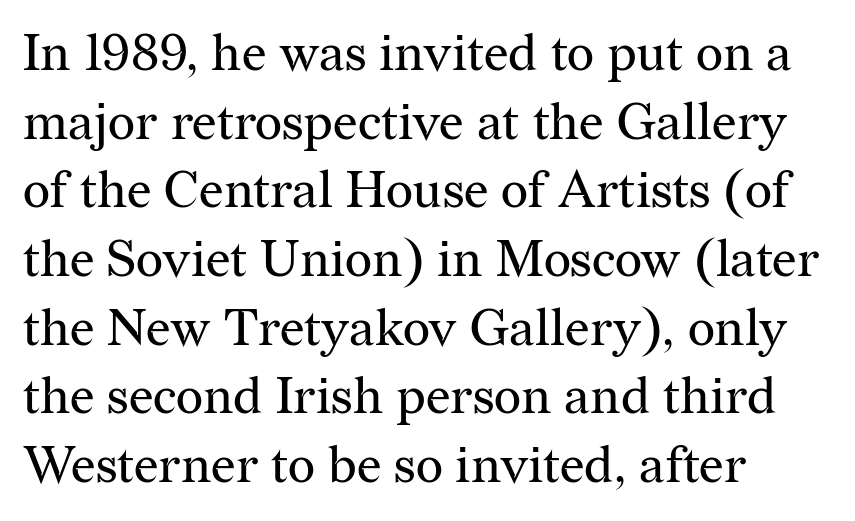
{"serif": "yes", "italic": "no", "bold": "no", "weight": "regular", "width": "normal", "stroke_contrast": "medium", "x_height": "medium", "monospaced": "no", "underline": "no", "align": "left", "line_spacing": "normal", "line_spacing_ratio": 1.32, "letter_spacing": "normal", "letter_spacing_em": 0.0, "glyph_px": 52}
